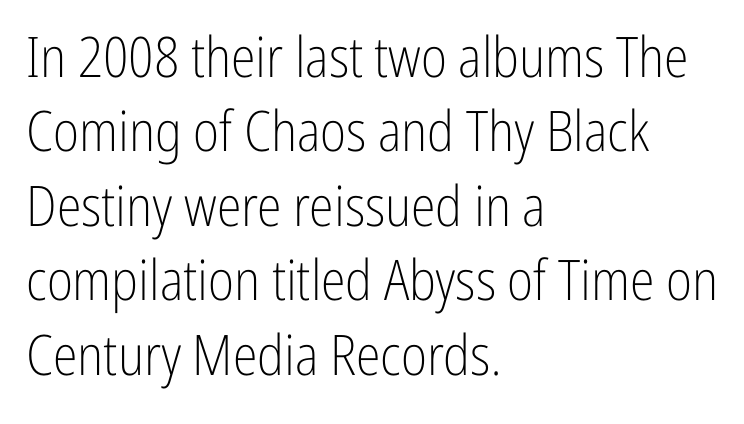
Descenders are the only things crossing below the line. Each letter keeps its own natural width here, so spacing adapts to shape. This sample uses a sans-serif face. The passage is arranged the way most books set body copy — flush left. The lettering stays uniformly vertical, giving the passage a roman look.
